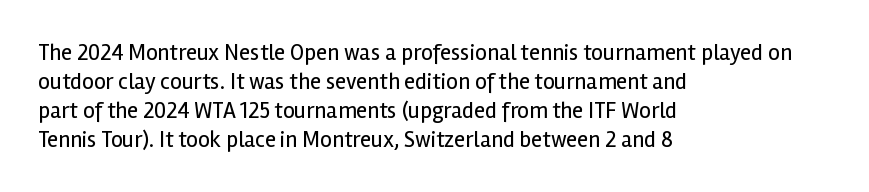
A typesetter would call this zero additional tracking. If you drew a line through each stem, it would be perfectly vertical. This block has exactly the height ordinary leading produces. Teacher's note: observe the even left margin — that is flush-left alignment. The area under the type is left untouched. This is not heavy type; no bold has been used.
